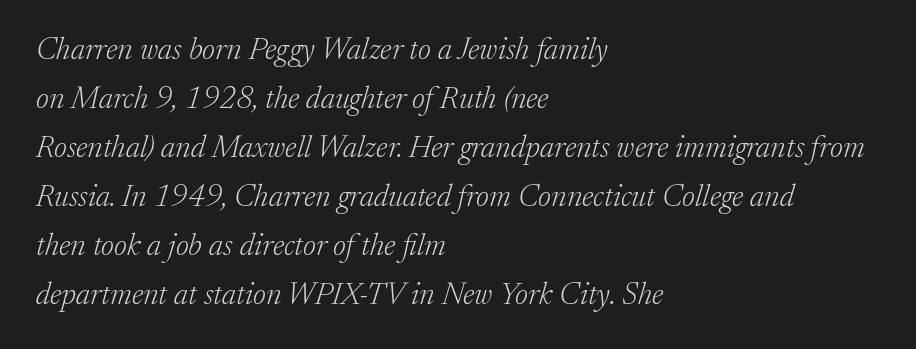
{"serif": "yes", "italic": "yes", "lean": "right", "slant_degrees": 17, "bold": "no", "weight": "light", "width": "normal", "stroke_contrast": "low", "x_height": "medium", "monospaced": "no", "underline": "no", "align": "left", "line_spacing": "normal", "line_spacing_ratio": 1.58, "letter_spacing": "normal", "letter_spacing_em": 0.0, "glyph_px": 31}
